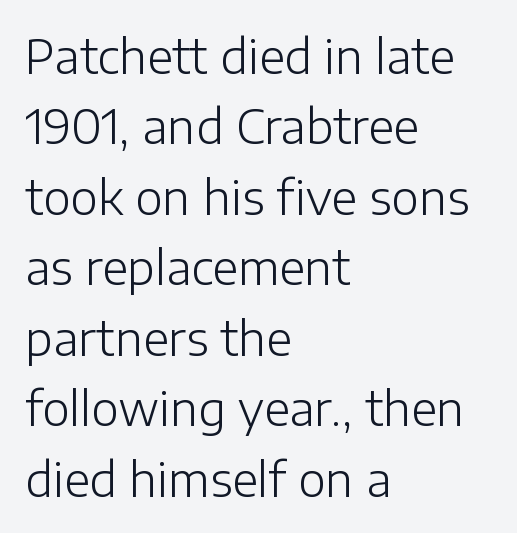
The image shows 47 px light sans-serif type, upright; set left-aligned, normal line spacing (1.5x), normal letter spacing, not underlined; low stroke contrast and a medium x-height.
